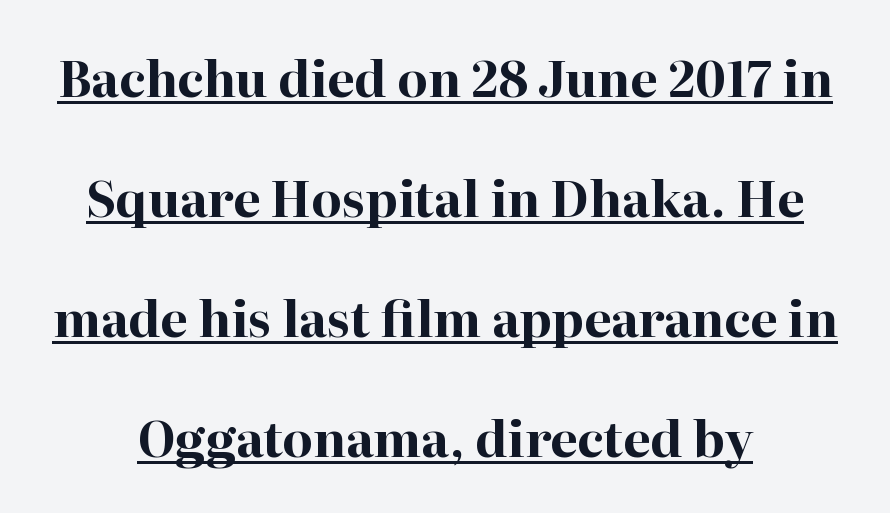
Observe the ordinary spacing: letters are neighbours, not strangers. These lines are rendered in a variable-pitch font. Successive baselines arrive slowly, with a big drop between each. Stroke terminals: seriffed. The rendering positions every line midway between the sides.
